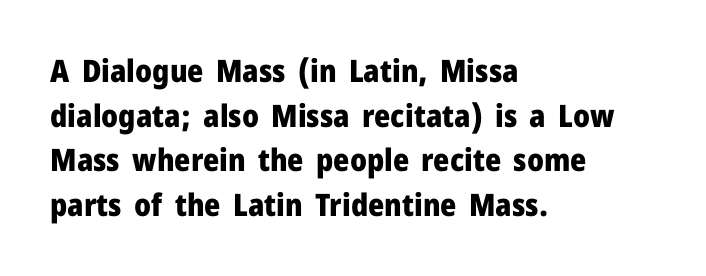
Q: Is the text bold? A: Yes.
Q: Is the text italic (slanted)? A: No, it is upright.
Q: Is the typeface a serif or a sans-serif typeface? A: Sans-serif.
Q: Is the text underlined? A: No.
Q: How is the paragraph aligned? A: Left-aligned.
Q: Is the spacing between letters normal or unusually wide? A: Normal.
Q: Is the spacing between lines tight, normal or loose? A: Normal.
Q: Width (condensed, normal, or wide)? A: Normal.
Q: Stroke contrast? A: Low.
Q: x-height? A: Medium.
Q: Monospaced? A: No.
